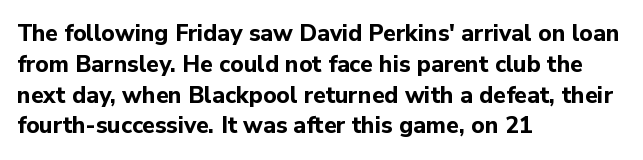
Q: Is the text bold? A: Yes.
Q: Is the text italic (slanted)? A: No, it is upright.
Q: Is the text underlined? A: No.
Q: How is the paragraph aligned? A: Left-aligned.
Q: Is the spacing between letters normal or unusually wide? A: Normal.
Q: Is the spacing between lines tight, normal or loose? A: Normal.
